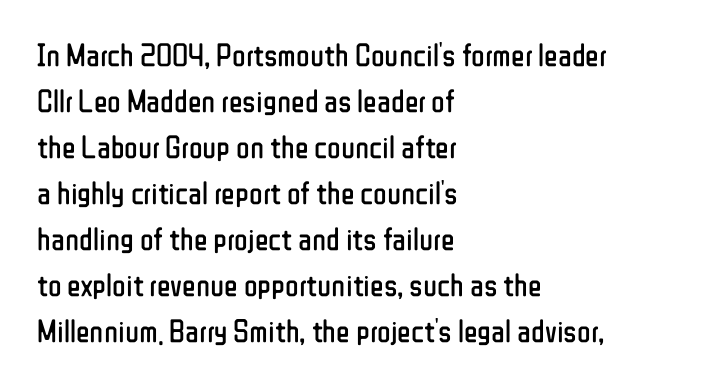
{"serif": "no", "italic": "no", "bold": "no", "weight": "regular", "width": "condensed", "stroke_contrast": "low", "x_height": "medium", "monospaced": "no", "underline": "no", "align": "left", "line_spacing": "normal", "line_spacing_ratio": 1.44, "letter_spacing": "normal", "letter_spacing_em": 0.0, "glyph_px": 32}
